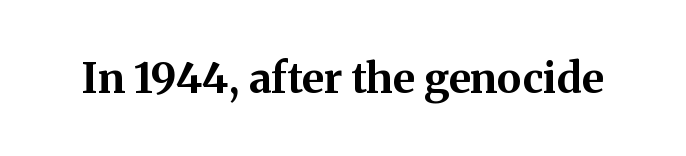
Glance below the letters and you will spot only blank space. A typesetter would call this proportional, since set widths differ per character. Here the glyphs are tracked normally, forming tight word shapes. The letters stand upright; this is a roman face. Little horizontal feet cap the strokes, marking this as serif type. Is the type bold? Yes — the strokes are clearly thick and heavy.
